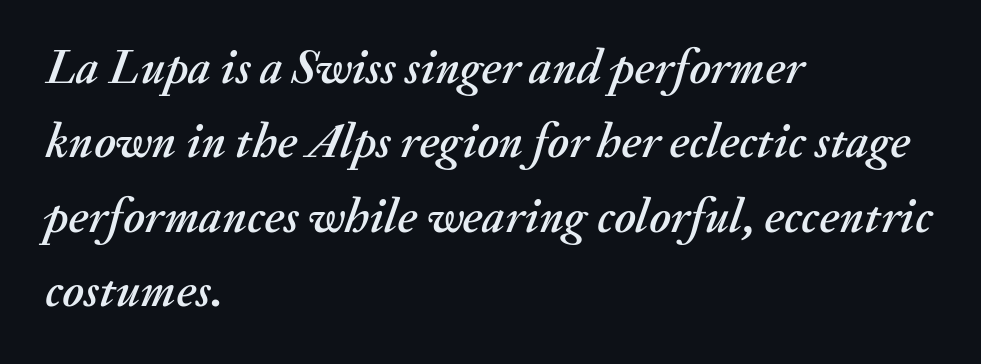
Q: Is the text italic (slanted)? A: Yes, it leans right by about 20 degrees.
Q: Is the text underlined? A: No.
Q: How is the paragraph aligned? A: Left-aligned.
Q: Is the spacing between letters normal or unusually wide? A: Normal.
Q: Is the spacing between lines tight, normal or loose? A: Normal.
Q: Width (condensed, normal, or wide)? A: Normal.
Q: Stroke contrast? A: Medium.
Q: x-height? A: Small.
Q: Monospaced? A: No.
